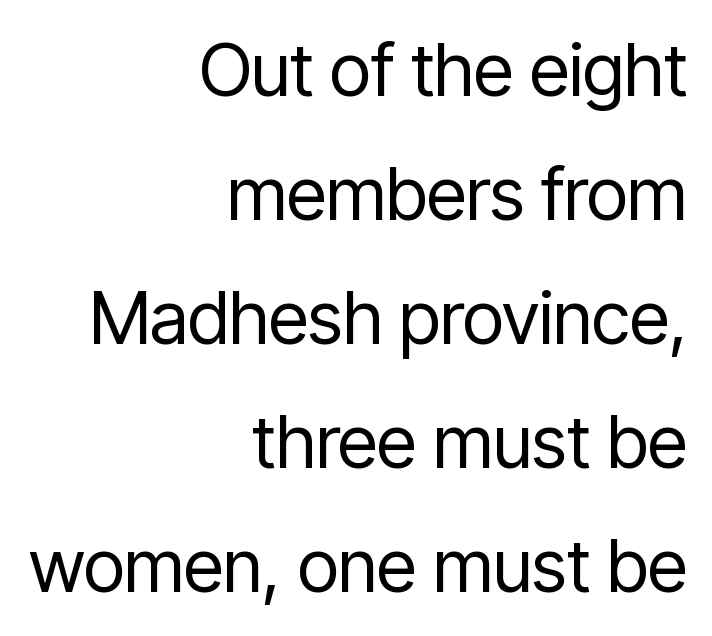
The image shows 73 px regular-weight, condensed sans-serif type, upright; set right-aligned, normal line spacing (1.7x), normal letter spacing, not underlined; low stroke contrast and a medium x-height.
